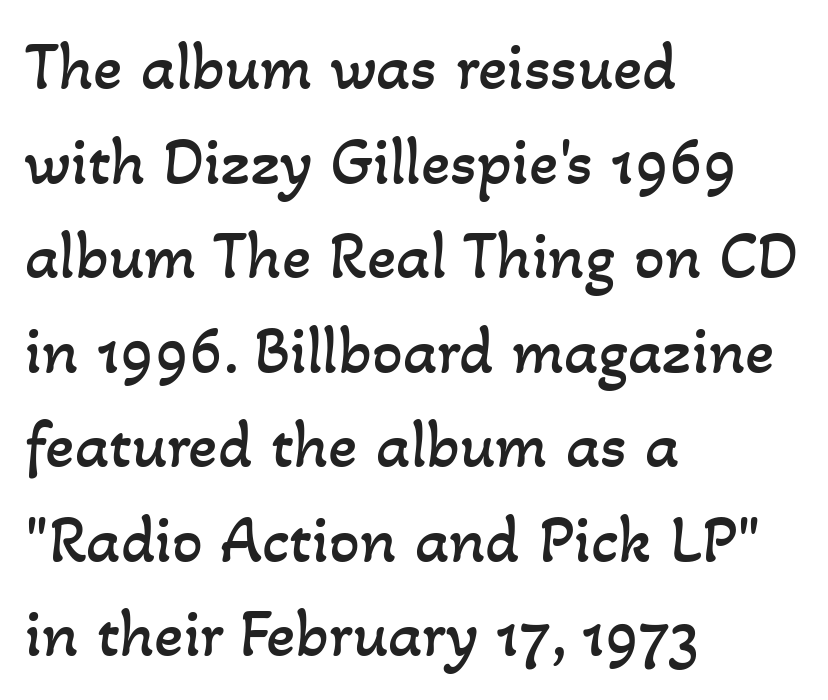
Q: Is the text bold? A: No.
Q: Is the text underlined? A: No.
Q: How is the paragraph aligned? A: Left-aligned.
Q: Is the spacing between letters normal or unusually wide? A: Normal.
Q: Is the spacing between lines tight, normal or loose? A: Normal.
Q: Width (condensed, normal, or wide)? A: Normal.
Q: Stroke contrast? A: Low.
Q: x-height? A: Small.
Q: Monospaced? A: No.
